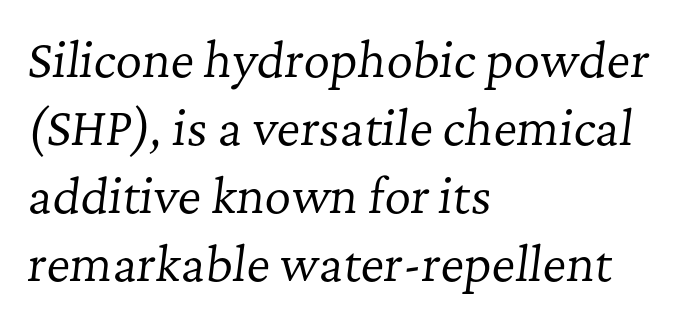
The image shows 46 px regular-weight serif type, italic (leaning right); set left-aligned, normal line spacing (1.48x), normal letter spacing, not underlined; low stroke contrast and a medium x-height.
